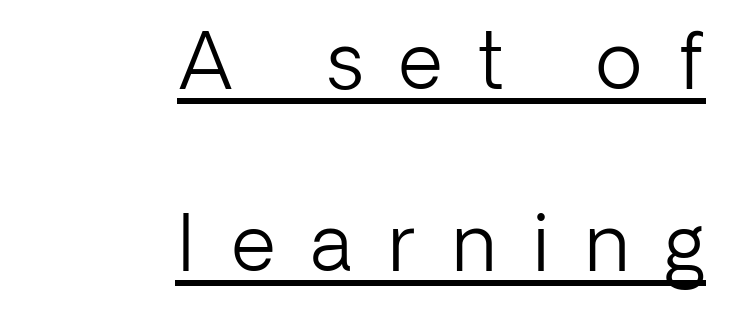
Examine the stroke ends and you'll find no serifs. The font sits on the lighter half of the weight spectrum, regular included. Teacher's note: observe the even right margin — that is flush-right alignment. You can tell it's not italic because the verticals are truly vertical. The specimen includes a rule beneath the text block's lines.
